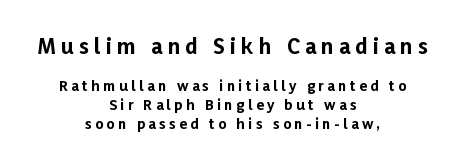
Plenty of ink on the page — the face is bold. Where is the straight margin? There isn't one; the lines are centered. Size hierarchy here favors the leading block over the trailing one. The letters stand upright; this is a roman face.
